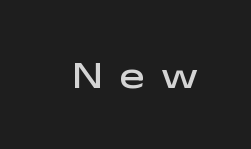
The image shows 38 px semibold, wide sans-serif type, upright; set unusually wide letter spacing (+0.42 em), not underlined; low stroke contrast and a medium x-height.
